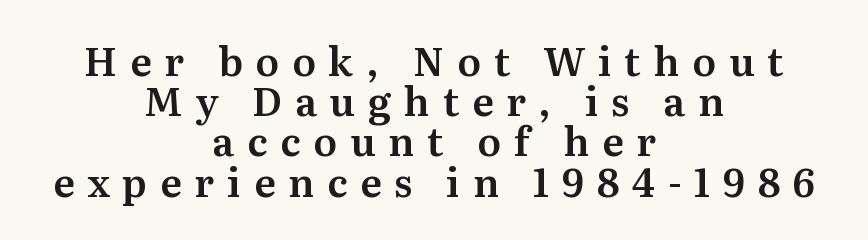
{"serif": "yes", "italic": "no", "width": "normal", "stroke_contrast": "medium", "x_height": "medium", "monospaced": "no", "underline": "no", "align": "center", "line_spacing": "tight", "line_spacing_ratio": 1.03, "letter_spacing": "wide", "letter_spacing_em": 0.33, "glyph_px": 39}
